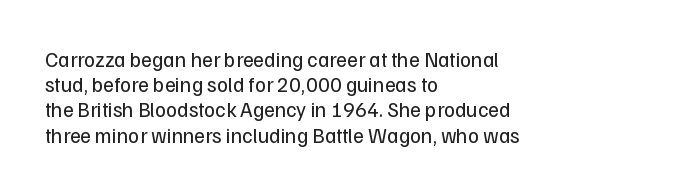
The image shows 21 px text type, upright; set left-aligned, line spacing 1.2x, normal letter spacing, not underlined.
